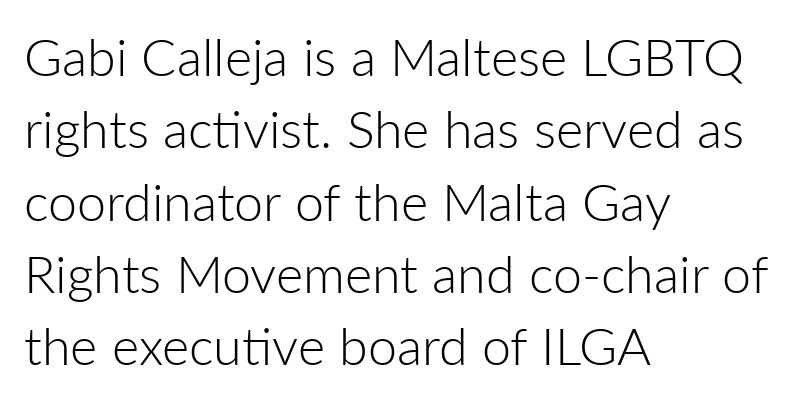
Q: Is the text bold? A: No.
Q: Is the text italic (slanted)? A: No, it is upright.
Q: Is the typeface a serif or a sans-serif typeface? A: Sans-serif.
Q: Is the text underlined? A: No.
Q: How is the paragraph aligned? A: Left-aligned.
Q: Is the spacing between letters normal or unusually wide? A: Normal.
Q: Is the spacing between lines tight, normal or loose? A: Normal.
Q: Width (condensed, normal, or wide)? A: Normal.
Q: Stroke contrast? A: Low.
Q: x-height? A: Medium.
Q: Monospaced? A: No.
